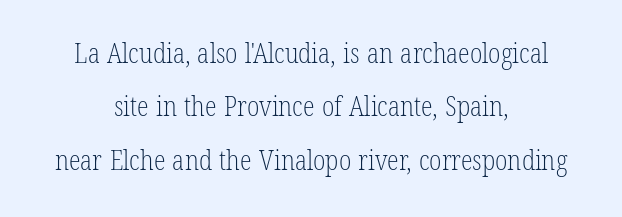
Posture: straight, roman, zero tilt. Is the block centered? Yes — each line is placed symmetrically about the middle. Heft: none added — not bold. Any mark beneath the type? The region is blank. Tracking here is standard; glyphs follow each other at the usual distance.
